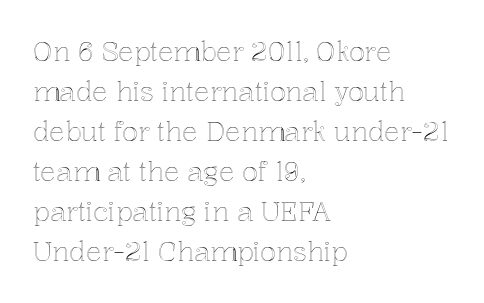
The image shows 26 px text type, upright; set left-aligned, normal line spacing (1.54x), normal letter spacing, not underlined.
